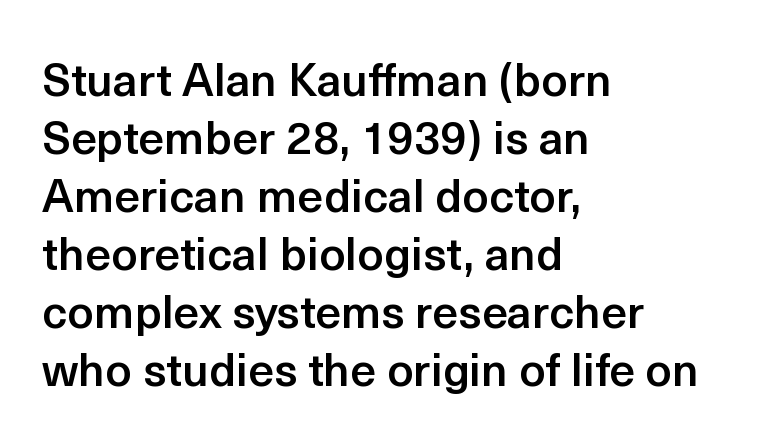
Q: Is the text bold? A: Semi-bold.
Q: Is the text italic (slanted)? A: No, it is upright.
Q: Is the typeface a serif or a sans-serif typeface? A: Sans-serif.
Q: Is the text underlined? A: No.
Q: How is the paragraph aligned? A: Left-aligned.
Q: Is the spacing between letters normal or unusually wide? A: Normal.
Q: Is the spacing between lines tight, normal or loose? A: Normal.
Q: Width (condensed, normal, or wide)? A: Normal.
Q: x-height? A: Medium.
Q: Monospaced? A: No.
